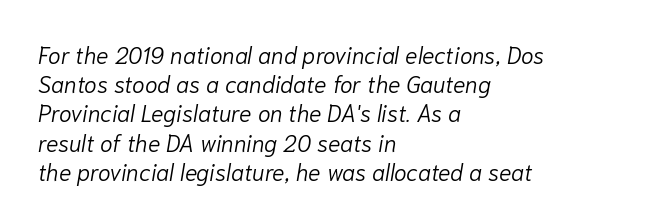
{"italic": "yes", "lean": "right", "slant_degrees": 10, "bold": "no", "underline": "no", "align": "left", "line_spacing": "normal", "line_spacing_ratio": 1.27, "letter_spacing": "normal", "letter_spacing_em": 0.0, "glyph_px": 23}
